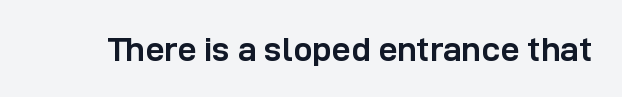
The image shows 34 px semibold sans-serif type, upright; set normal letter spacing, not underlined; low stroke contrast and a medium x-height.
